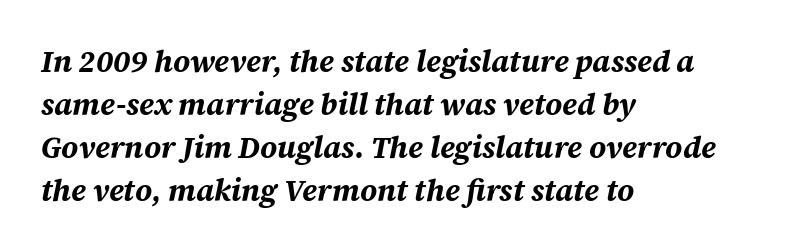
This rendering features lettering with no underline. Summary of weight: heavy, a full bold. These lines are rendered in a variable-pitch font. This block has exactly the height ordinary leading produces.
